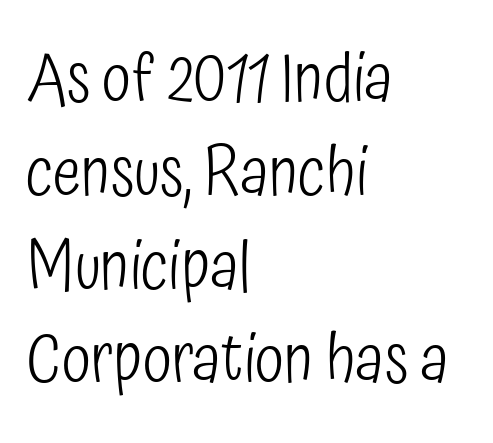
{"serif": "no", "italic": "no", "bold": "no", "weight": "light", "width": "condensed", "stroke_contrast": "low", "x_height": "medium", "monospaced": "no", "underline": "no", "align": "left", "line_spacing": "normal", "line_spacing_ratio": 1.4, "letter_spacing": "normal", "letter_spacing_em": 0.0, "glyph_px": 67}
